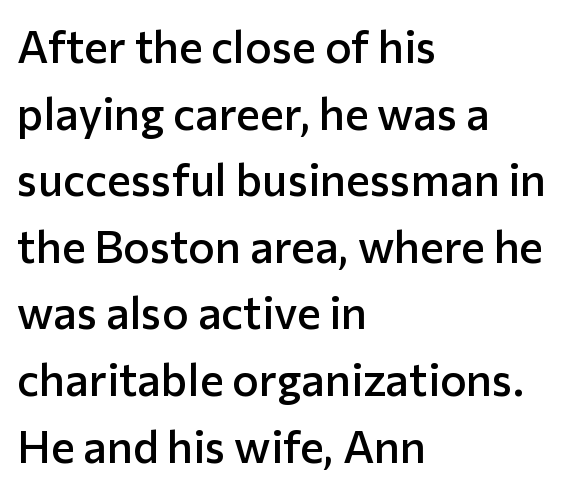
Q: Is the text bold? A: Semi-bold.
Q: Is the text italic (slanted)? A: No, it is upright.
Q: Is the typeface a serif or a sans-serif typeface? A: Sans-serif.
Q: Is the text underlined? A: No.
Q: How is the paragraph aligned? A: Left-aligned.
Q: Is the spacing between letters normal or unusually wide? A: Normal.
Q: Is the spacing between lines tight, normal or loose? A: Normal.
Q: Width (condensed, normal, or wide)? A: Normal.
Q: Stroke contrast? A: Low.
Q: x-height? A: Medium.
Q: Monospaced? A: No.
